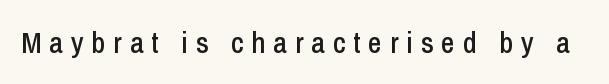
Compared with typical body copy, the letter spacing here is much looser. Do the characters align in a grid? No, the font is proportional. Ordinary non-slanted type is in use. Nobody drew a line under any word here.
